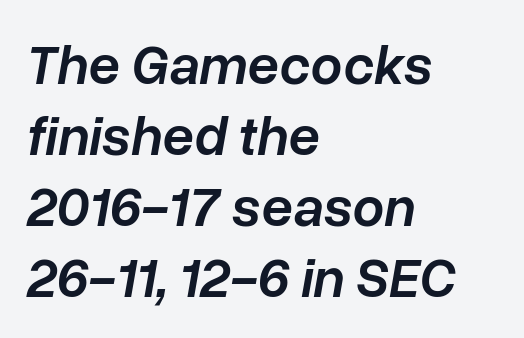
The image shows 56 px semibold type, italic (leaning right); set left-aligned, normal line spacing (1.27x), normal letter spacing, not underlined; low stroke contrast and a medium x-height.
